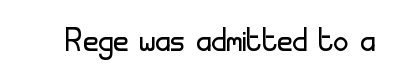
The gaps between neighbouring characters are ordinary and unremarkable. Weight: regular or lighter. Nothing sits at the stroke ends, so this counts as sans-serif. Is this a fixed-width face? No — the glyphs have proportional, varying widths. Vertical strokes here are truly vertical.
